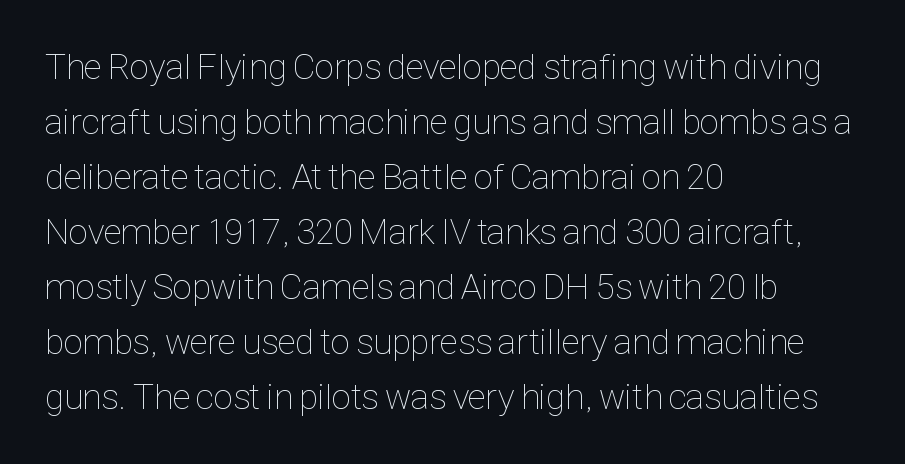
The space directly below the letters is spotless. A light-to-regular cut is what we see here. The face used here is proportionally spaced, like ordinary book or web type. The passage is arranged the way most books set body copy — flush left. Nobody touched the tracking dial on this one.
